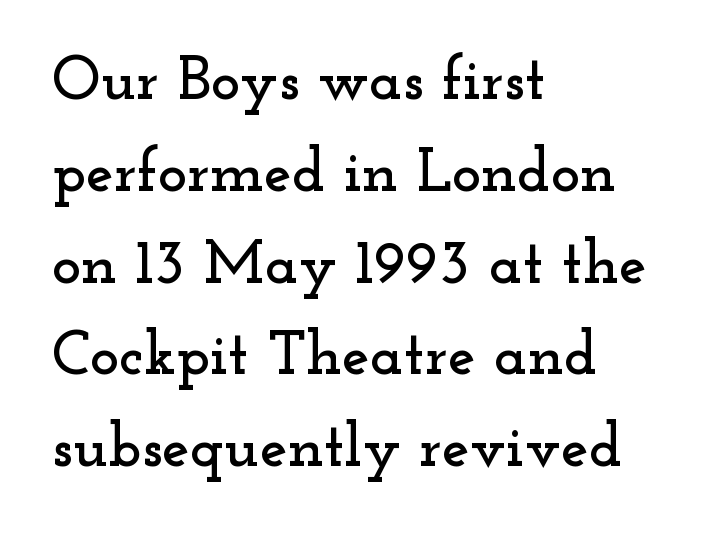
{"serif": "yes", "italic": "no", "width": "wide", "stroke_contrast": "low", "x_height": "small", "monospaced": "no", "underline": "no", "align": "left", "line_spacing": "normal", "line_spacing_ratio": 1.48, "letter_spacing": "normal", "letter_spacing_em": 0.0, "glyph_px": 62}
